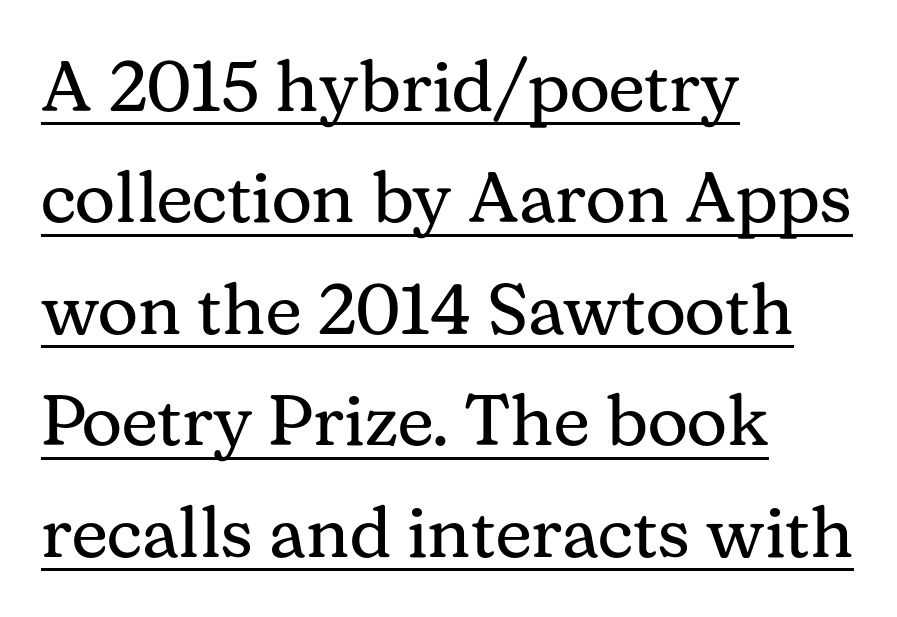
{"serif": "yes", "italic": "no", "bold": "no", "weight": "regular", "width": "normal", "stroke_contrast": "medium", "x_height": "medium", "monospaced": "no", "underline": "yes", "align": "left", "line_spacing": "normal", "line_spacing_ratio": 1.57, "letter_spacing": "normal", "letter_spacing_em": 0.0, "glyph_px": 71}
